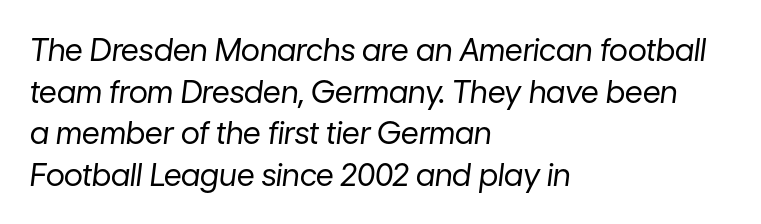
Each new line begins a customary step beneath the previous one. Rule under the text: the space is simply empty. Note the varied advance widths — an 'i' is clearly narrower than an 'm'. When letters slant like this, we call the style italic. Standard letterfit; no display-style spreading of the glyphs.
